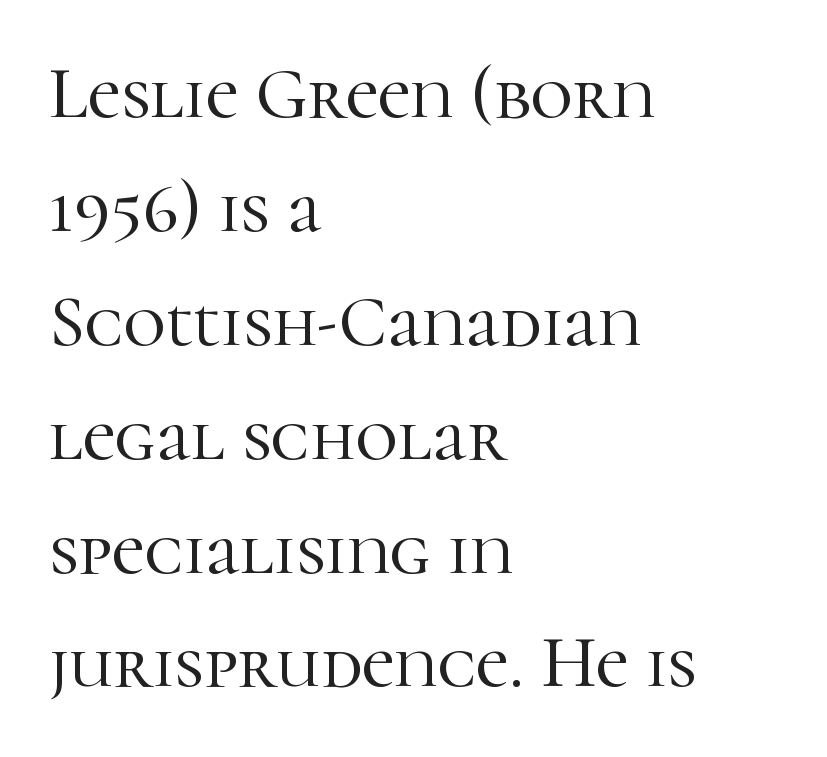
Think of a printed novel: that variable character pitch is what you see here. Interline gaps are of average width in this sample. To sum up the face: it has serifs. The string is rendered with underlining switched off. The face used here is rendered with its standard letterfit. Posture: upright roman.
